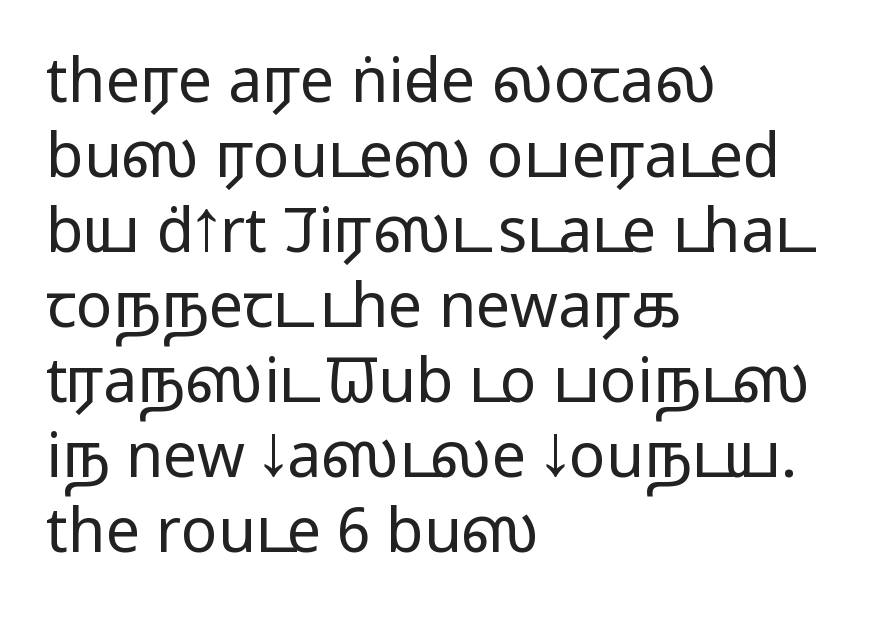
Q: Is the text bold? A: No.
Q: Is the text italic (slanted)? A: No, it is upright.
Q: Is the typeface a serif or a sans-serif typeface? A: Sans-serif.
Q: Is the text underlined? A: No.
Q: How is the paragraph aligned? A: Left-aligned.
Q: Is the spacing between letters normal or unusually wide? A: Normal.
Q: Width (condensed, normal, or wide)? A: Wide.
Q: Stroke contrast? A: Low.
Q: x-height? A: Medium.
Q: Monospaced? A: No.
